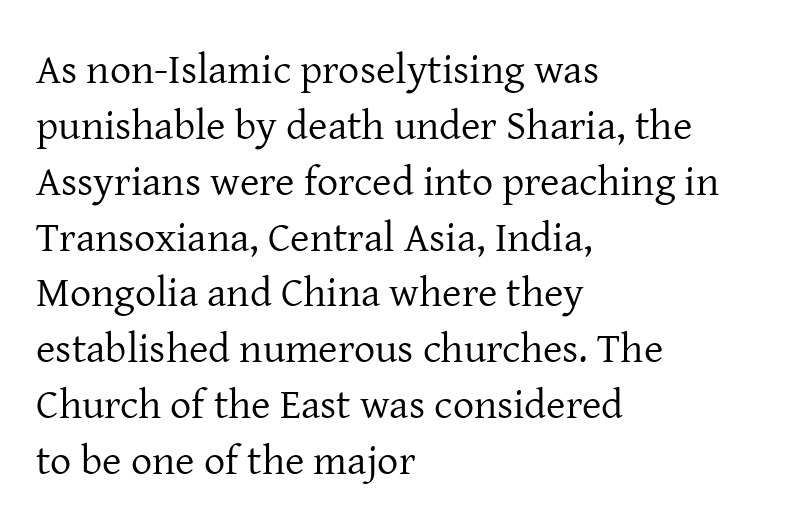
These lines stack with their left ends in a neat column. The typography opts for an upright posture over an oblique one. Is the stroke heavy? The answer is a plain regular-or-lighter. The line-height multiplier appears to be the usual default. Small tapered or slab feet sit at the stroke ends, so this counts as serif.
